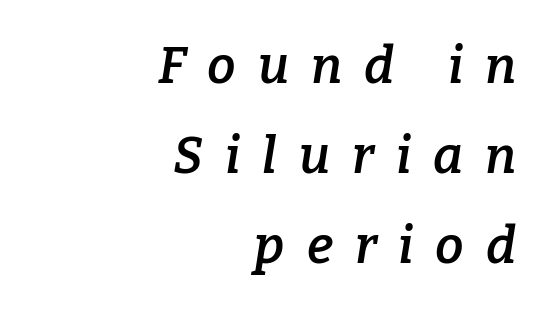
Each letter's strokes conclude with small projecting serifs. Words float on clear page, feet unadorned. Notice how the stems are inclined rather than vertical — that's the hallmark of italics. The paragraph has a hard right edge and a soft left edge. This sample uses expanded letter spacing, leaving extra air between glyphs. Looks like regular typesetting: each glyph gets only the width it needs.
